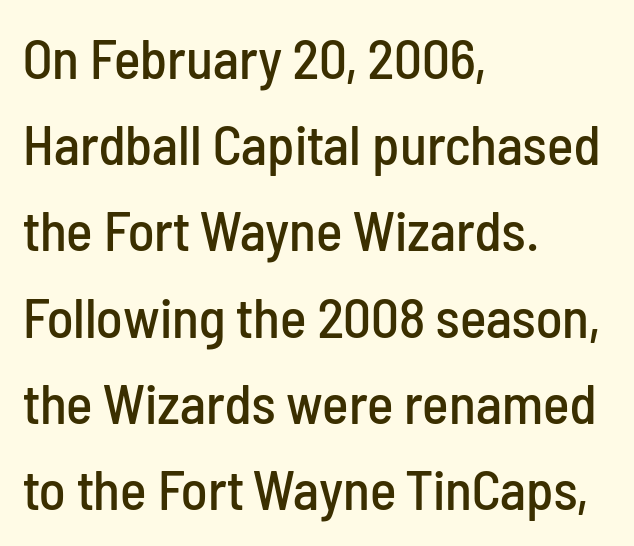
Q: Is the text italic (slanted)? A: No, it is upright.
Q: Is the typeface a serif or a sans-serif typeface? A: Sans-serif.
Q: Is the text underlined? A: No.
Q: How is the paragraph aligned? A: Left-aligned.
Q: Is the spacing between letters normal or unusually wide? A: Normal.
Q: Is the spacing between lines tight, normal or loose? A: Normal.
Q: Width (condensed, normal, or wide)? A: Condensed.
Q: Stroke contrast? A: Low.
Q: x-height? A: Medium.
Q: Monospaced? A: No.
